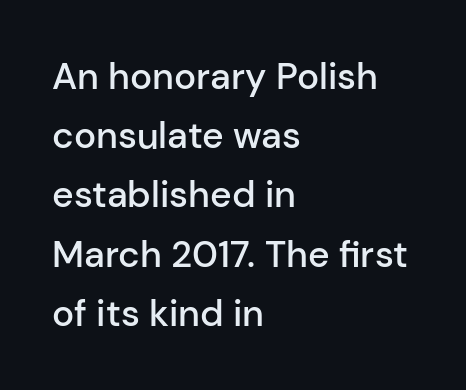
{"serif": "no", "italic": "no", "bold": "semi", "weight": "semibold", "width": "normal", "stroke_contrast": "low", "x_height": "medium", "monospaced": "no", "underline": "no", "align": "left", "line_spacing": "normal", "line_spacing_ratio": 1.6, "letter_spacing": "normal", "letter_spacing_em": 0.0, "glyph_px": 37}
